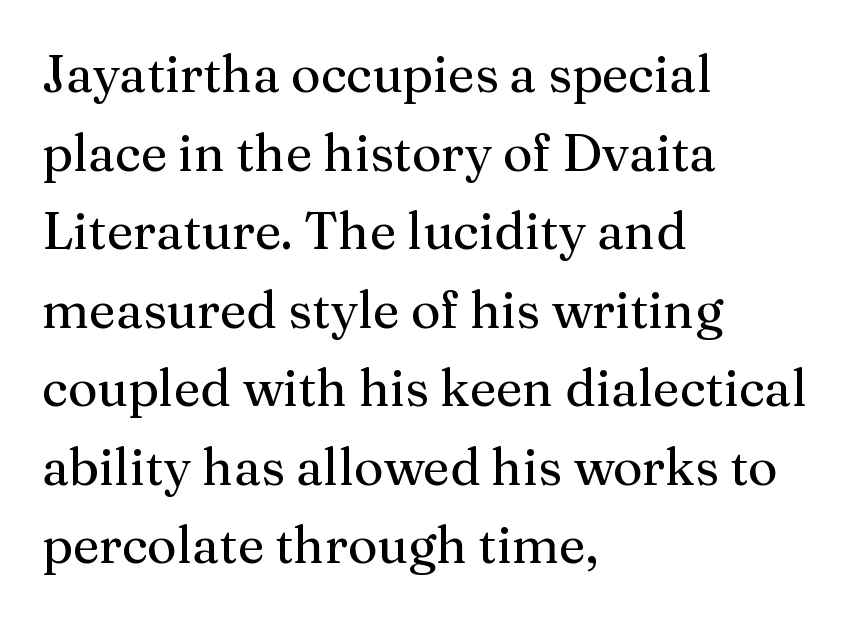
The words here are not underlined. These lines stack with their left ends in a neat column. Rows of type keep a routine distance in the vertical direction. The typography opts for an upright posture over an oblique one. Does the type have serifs? Yes, each stem ends in a small foot. The passage shown has conventional tracking throughout.
